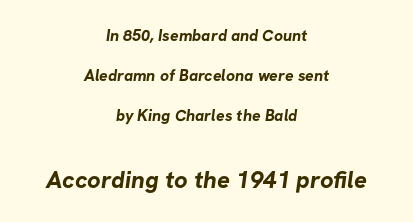
Type without underlining. Spacing between characters is what you'd get straight out of the box. A centered setting, common on invitations and titles, is used for this passage. The passage shown begins with its smaller block and ends with its larger one. The line-height multiplier appears high, well above default.
